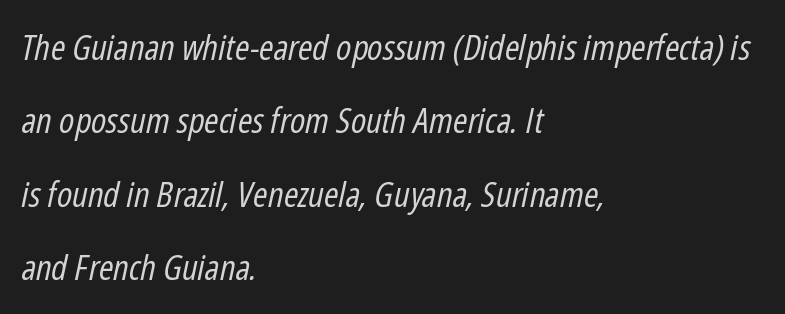
The image shows 35 px regular-weight, condensed type, italic (leaning right); set left-aligned, loose line spacing (2.1x), normal letter spacing, not underlined; low stroke contrast and a medium x-height.
